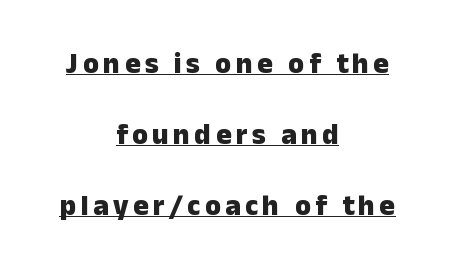
A baseline rule has been typeset under these characters. To sum up the face: it is a sans, with no serifs. Spacing verdict: proportional, widths tailored to each character. Ordinary non-slanted type is in use.
